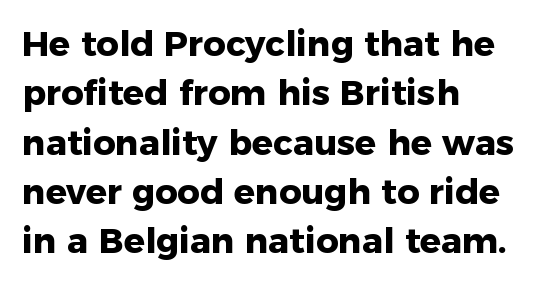
The image shows 35 px heavy sans-serif type, upright; set left-aligned, normal line spacing (1.41x), normal letter spacing, not underlined; low stroke contrast and a medium x-height.
